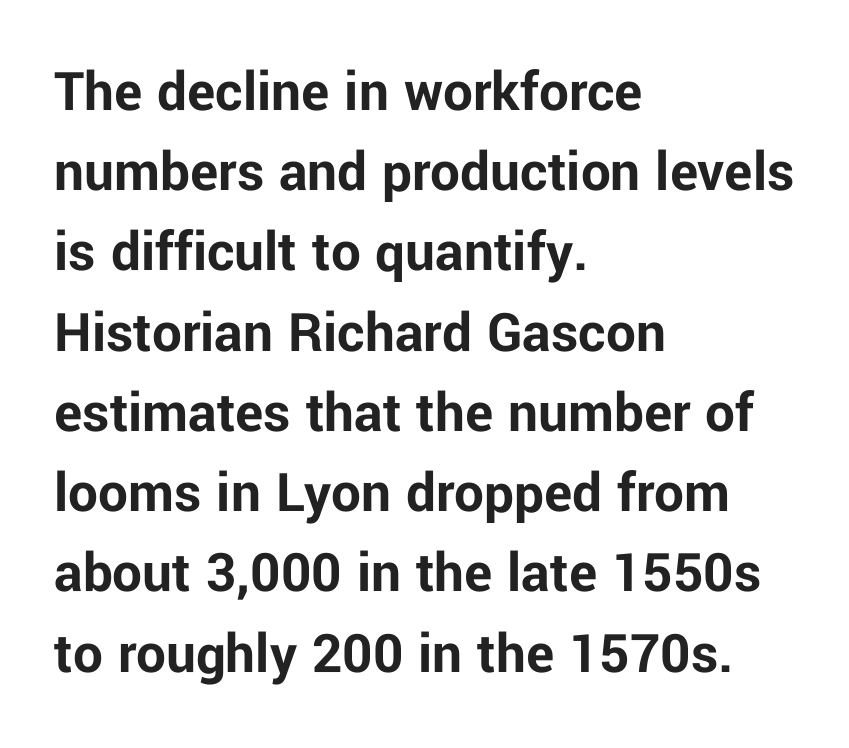
{"serif": "no", "italic": "no", "bold": "yes", "weight": "bold", "width": "normal", "stroke_contrast": "low", "x_height": "medium", "monospaced": "no", "underline": "no", "align": "left", "line_spacing": "normal", "line_spacing_ratio": 1.36, "letter_spacing": "normal", "letter_spacing_em": 0.0, "glyph_px": 59}
